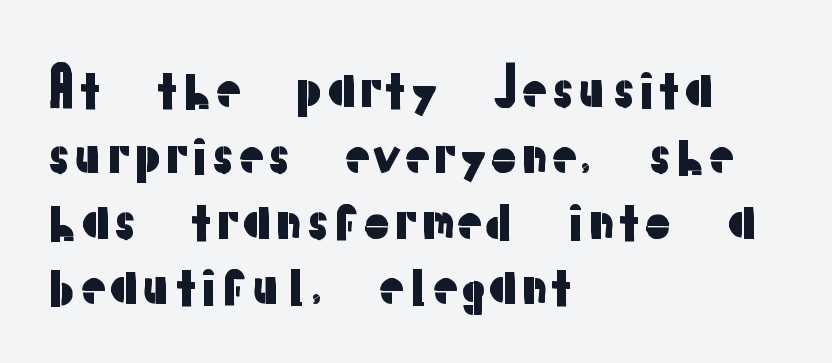
You could not count columns in this text — the font is proportionally spaced. Unmarked baselines from the first word to the last. Standard letterfit; no display-style spreading of the glyphs. This sample keeps an unexceptional amount of space between lines.
